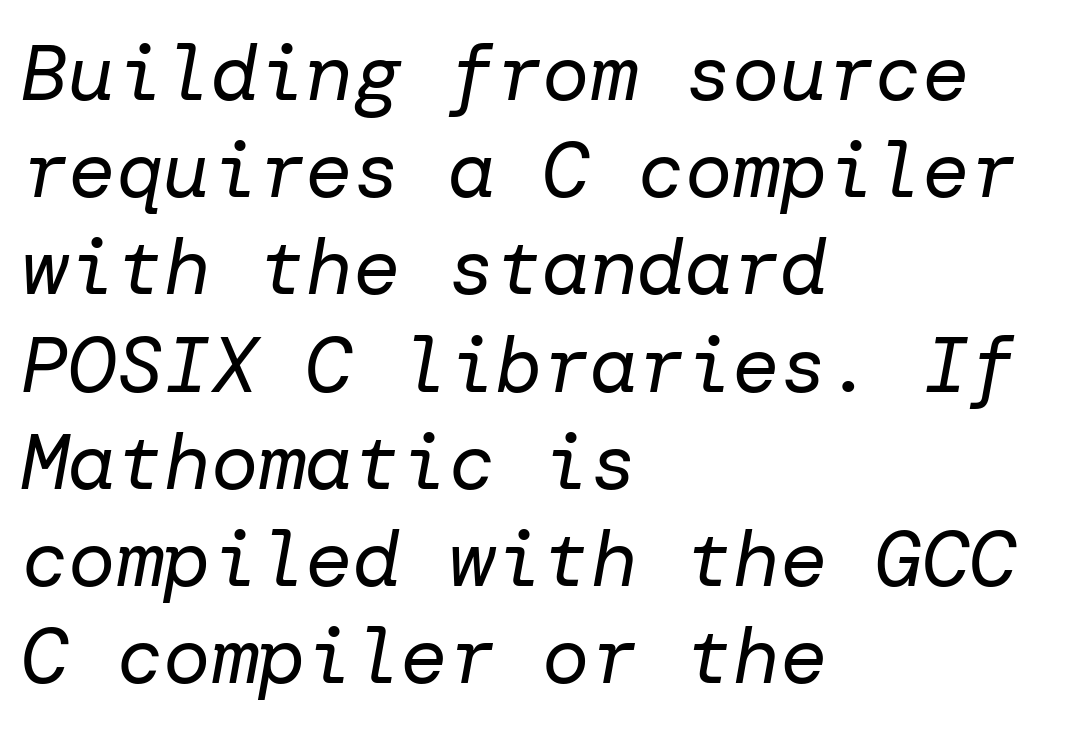
{"italic": "yes", "lean": "right", "slant_degrees": 10, "bold": "no", "weight": "regular", "width": "normal", "stroke_contrast": "low", "x_height": "medium", "underline": "no", "align": "left", "line_spacing_ratio": 1.23, "letter_spacing": "normal", "letter_spacing_em": 0.0, "glyph_px": 79}
